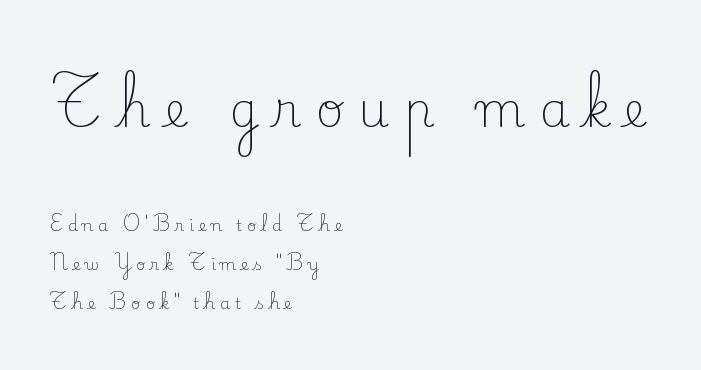
Lines of text with bare space underneath. Teacher's note: observe the even left margin — that is flush-left alignment. Ordinary non-slanted type is in use. Block one is the big one; block two sits smaller underneath. Each letter keeps its own natural width here, so spacing adapts to shape. What stands out about the letter spacing? Its width — letters are far apart.
